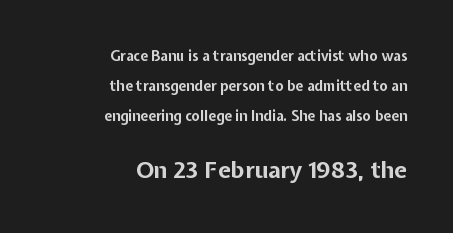
{"italic": "no", "bold": "yes", "underline": "no", "align": "right", "line_spacing": "loose", "line_spacing_ratio": 2.14, "letter_spacing": "normal", "letter_spacing_em": 0.0, "larger_block": "second", "size_ratio": 1.64, "glyph_px": 23}
